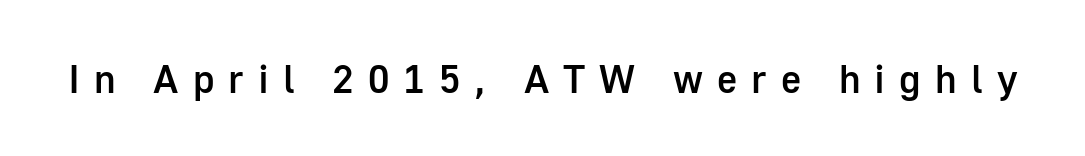
Descenders hang freely into open space. Note the varied advance widths — an 'i' is clearly narrower than an 'm'. The face used here is a semibold: visibly heavier than regular, lighter than bold. Short note: letters widely spaced. The letters stand upright; this is a roman face. These lines are composed in type without serifs.
